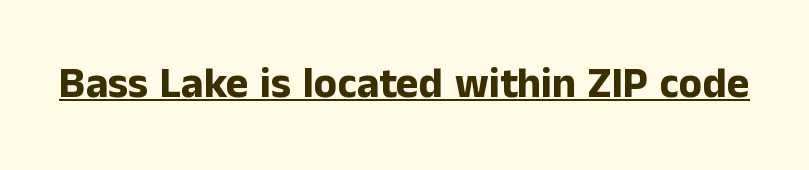
The line texture is even and compact thanks to regular tracking. Each letter's strokes conclude bluntly, with no projecting serifs. Ordinary non-slanted type is in use. Stroke thickness is high; the sample reads as a true bold. The passage shown is typed in a proportional face where columns would drift.
